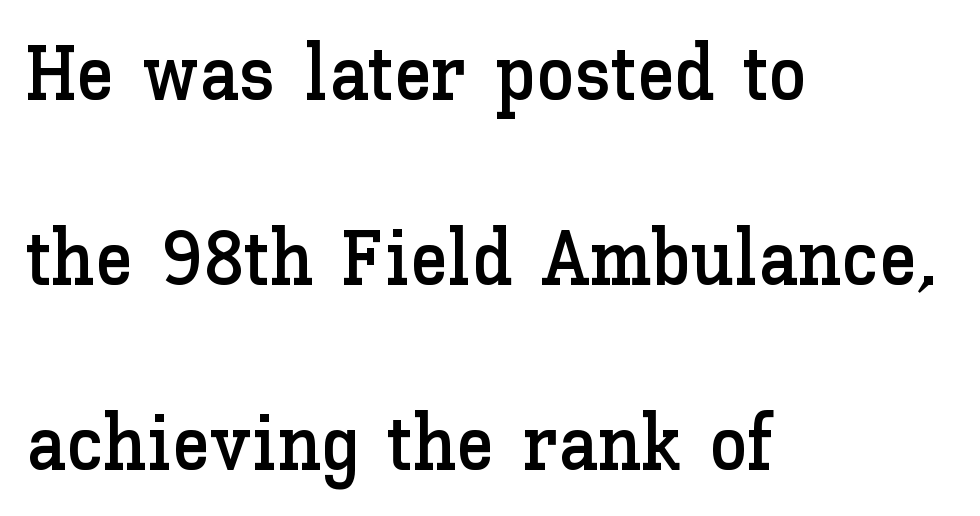
The image shows 77 px text type, upright; set left-aligned, loose line spacing (2.4x), normal letter spacing, not underlined; low stroke contrast and a medium x-height.
